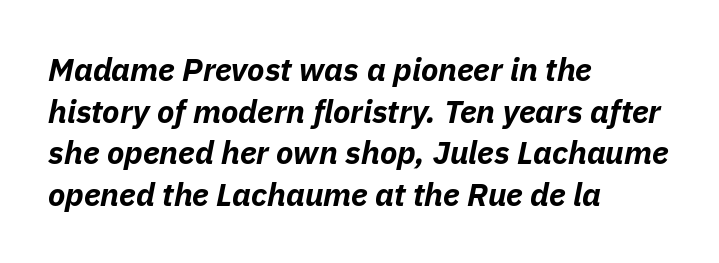
Slant detected: the letters are inclined. The line texture is even and compact thanks to regular tracking. A typesetter would call this proportional, since set widths differ per character. Short and long lines alike share a common starting point at left. The designer left line spacing at the default. The passage shown is not underscored anywhere.
